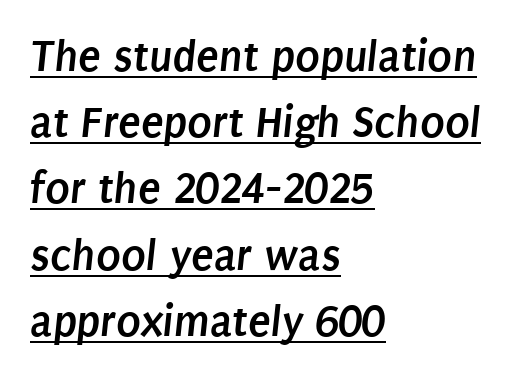
Q: Is the text bold? A: Yes.
Q: Is the typeface a serif or a sans-serif typeface? A: Sans-serif.
Q: Is the text underlined? A: Yes.
Q: How is the paragraph aligned? A: Left-aligned.
Q: Is the spacing between letters normal or unusually wide? A: Normal.
Q: Is the spacing between lines tight, normal or loose? A: Normal.
Q: Width (condensed, normal, or wide)? A: Condensed.
Q: Stroke contrast? A: Low.
Q: x-height? A: Large.
Q: Monospaced? A: No.
